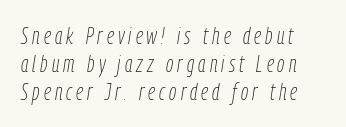
The image shows 23 px text type, italic (leaning right); set left-aligned, line spacing 1.21x, not underlined.
